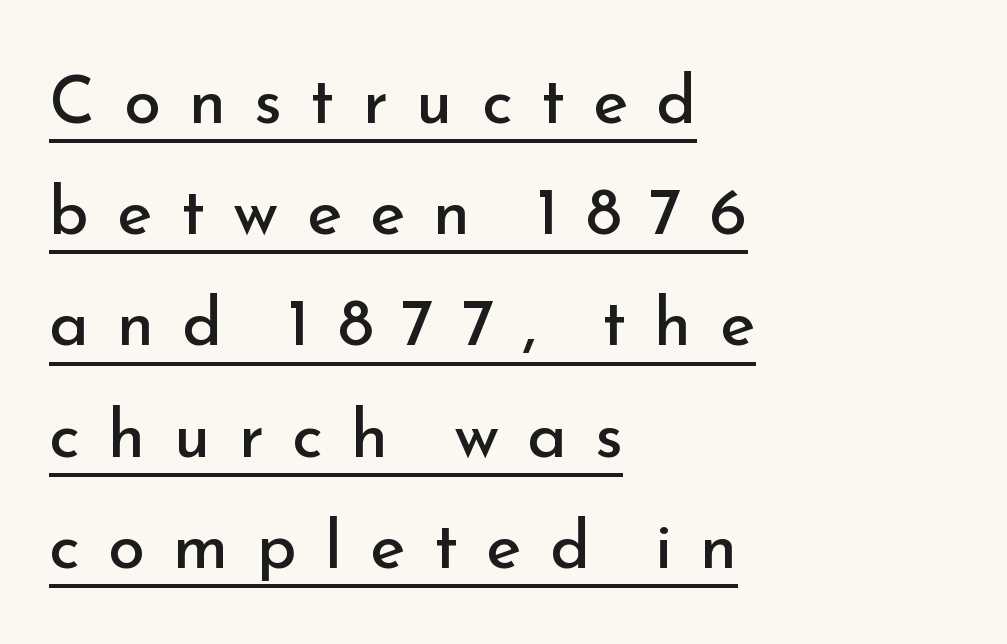
A typesetter would call this proportional, since set widths differ per character. If you drew a line through each stem, it would be perfectly vertical. In terms of letterform style, serifs are entirely absent. Underlining? Definitely there.
